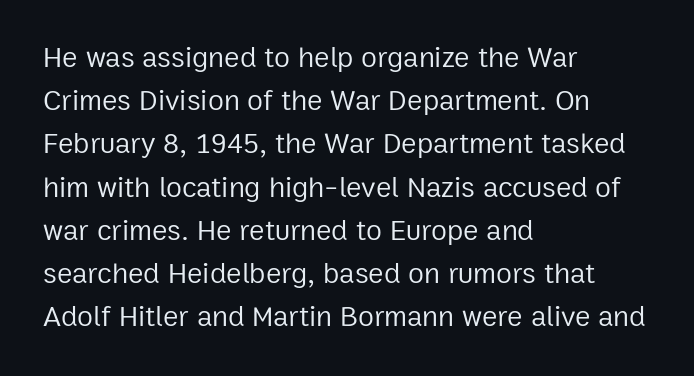
The image shows 29 px regular-weight sans-serif type, upright; set left-aligned, normal line spacing (1.49x), normal letter spacing, not underlined; low stroke contrast and a medium x-height.
